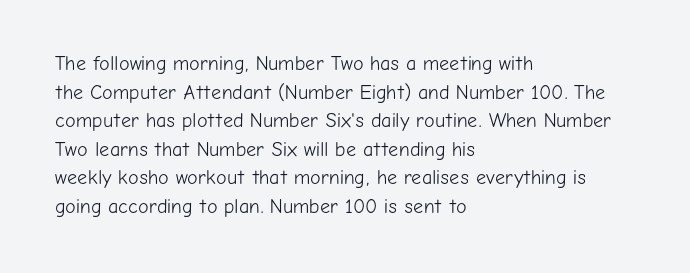
Q: Is the text bold? A: No.
Q: Is the text italic (slanted)? A: No, it is upright.
Q: Is the text underlined? A: No.
Q: How is the paragraph aligned? A: Left-aligned.
Q: Is the spacing between letters normal or unusually wide? A: Normal.
Q: Is the spacing between lines tight, normal or loose? A: Normal.
